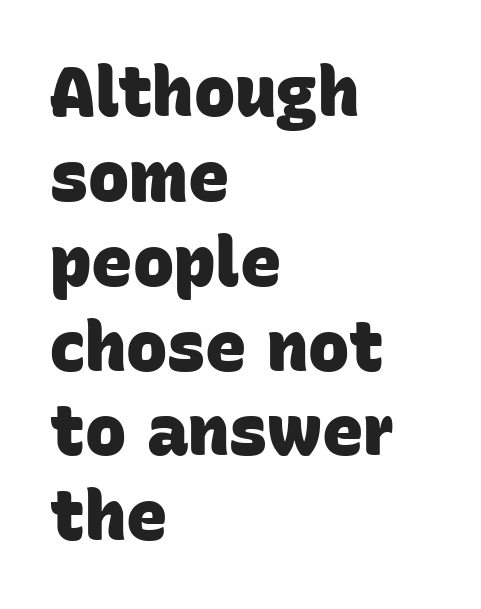
The image shows 69 px heavy sans-serif type; set left-aligned, line spacing 1.23x, normal letter spacing, not underlined; low stroke contrast and a large x-height.
